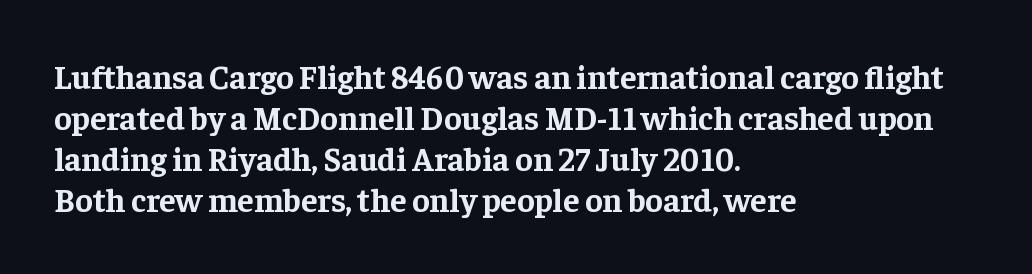
The image shows 33 px bold serif type, upright; set left-aligned, line spacing 1.24x, normal letter spacing, not underlined; low stroke contrast and a medium x-height.
